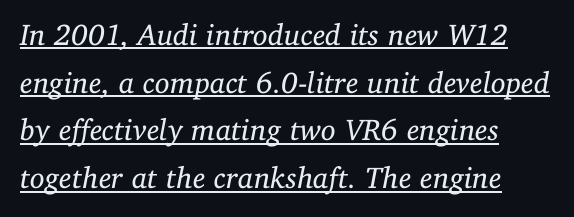
Leading matches the norm, producing a regular column. Is this a heavy cut? Hardly; it is regular or lighter. The face used here is proportionally spaced, like ordinary book or web type. I'd call this a serif setting — the letters wear small feet.
